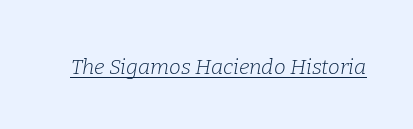
Q: Is the text bold? A: No.
Q: Is the text italic (slanted)? A: Yes, it leans right by about 9 degrees.
Q: Is the text underlined? A: Yes.
Q: Is the spacing between letters normal or unusually wide? A: Normal.
